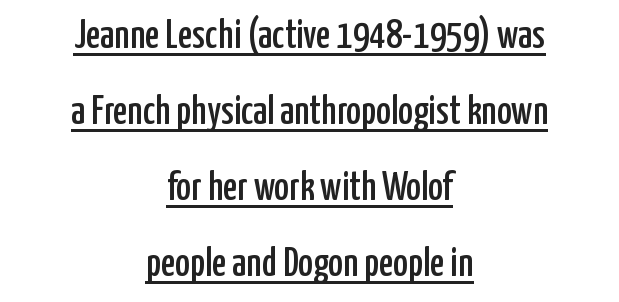
Rendered with straight, roman letterforms. What's the leading like? Stretched, with rows far apart. Students, observe the line beneath the letters — that is underlining. The type is set solid horizontally, with unmodified tracking. This is sans-serif lettering, the kind often seen on screens and signage. A typesetter would call this proportional, since set widths differ per character.
